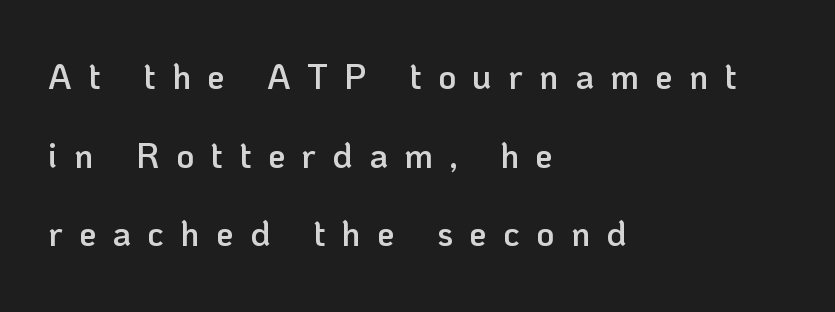
Here the glyphs are tracked loosely, breaking word shapes into spaced letters. Type style note: lacks serifs. Notice how the stems are strictly vertical — no italics here. These lines are set flush left with a ragged right edge. Think of a printed novel: that variable character pitch is what you see here.
